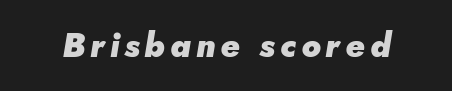
Q: Is the text bold? A: Yes.
Q: Is the text italic (slanted)? A: Yes, it leans right by about 5 degrees.
Q: Is the text underlined? A: No.
Q: Width (condensed, normal, or wide)? A: Normal.
Q: Stroke contrast? A: Low.
Q: x-height? A: Small.
Q: Monospaced? A: No.
